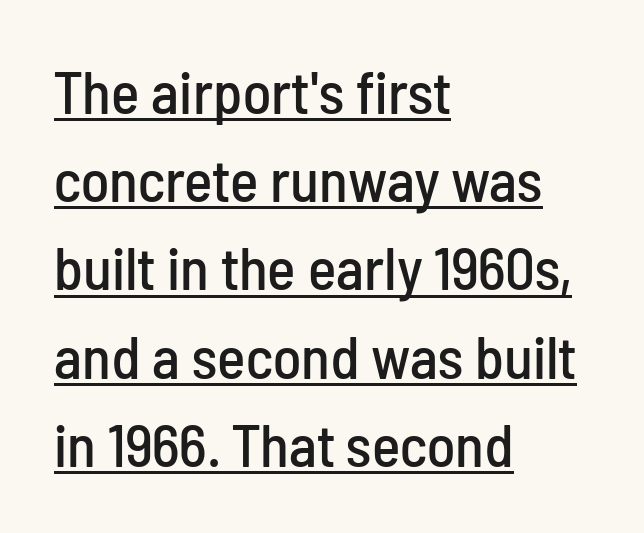
A normal amount of white space separates one row of letters from the next. The passage shown is underscored from start to finish. No italicization has been applied; the sample stays upright. Classification — sans serif. There is no visible air inserted between adjacent glyphs. The face used here is proportionally spaced, like ordinary book or web type.
